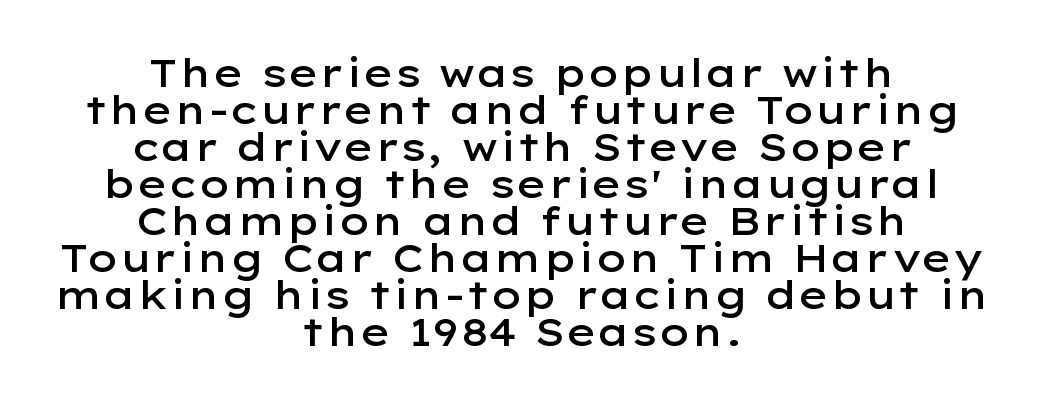
The image shows 39 px semibold, wide sans-serif type, upright; set centered, tight line spacing (0.95x), normal letter spacing, not underlined; low stroke contrast and a medium x-height.
